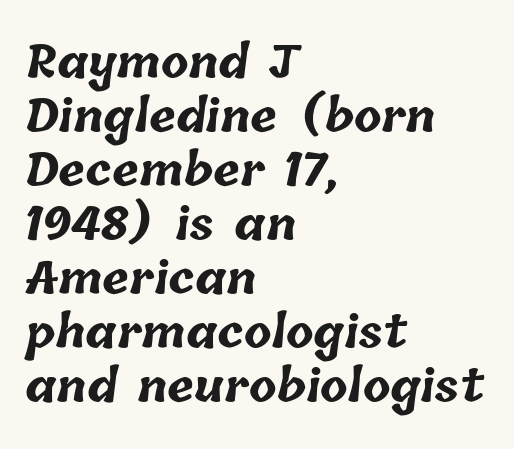
The tracking reads as untouched default to a designer's eye. Think of a printed novel: that variable character pitch is what you see here. The passage shown is emphatically bold. Descenders are the only things crossing below the line.
